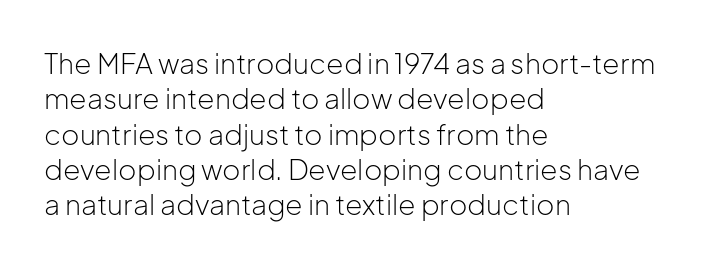
Q: Is the text bold? A: No.
Q: Is the text italic (slanted)? A: No, it is upright.
Q: Is the typeface a serif or a sans-serif typeface? A: Sans-serif.
Q: Is the text underlined? A: No.
Q: How is the paragraph aligned? A: Left-aligned.
Q: Is the spacing between letters normal or unusually wide? A: Normal.
Q: Is the spacing between lines tight, normal or loose? A: Normal.
Q: Width (condensed, normal, or wide)? A: Normal.
Q: Stroke contrast? A: Low.
Q: x-height? A: Medium.
Q: Monospaced? A: No.
